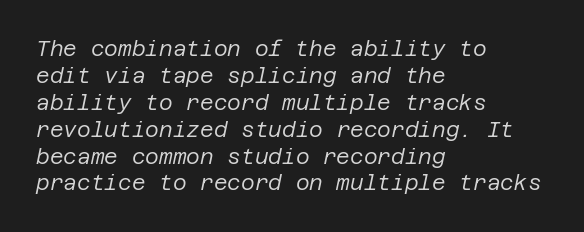
{"italic": "yes", "lean": "right", "slant_degrees": 12, "bold": "no", "underline": "no", "align": "left", "line_spacing": "normal", "line_spacing_ratio": 1.28, "letter_spacing": "normal", "letter_spacing_em": 0.0, "glyph_px": 21}
